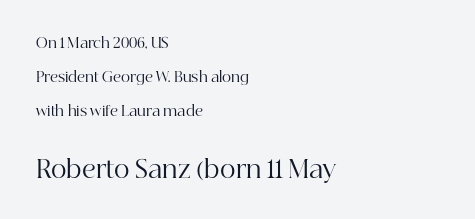
{"italic": "no", "bold": "no", "underline": "no", "align": "left", "line_spacing": "loose", "line_spacing_ratio": 2.44, "letter_spacing": "normal", "letter_spacing_em": 0.0, "larger_block": "second", "size_ratio": 1.71, "glyph_px": 24}
